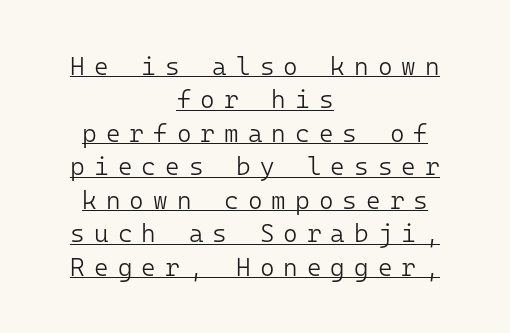
Q: Is the text bold? A: No.
Q: Is the text italic (slanted)? A: No, it is upright.
Q: Is the text underlined? A: Yes.
Q: How is the paragraph aligned? A: Centered.
Q: Is the spacing between letters normal or unusually wide? A: Unusually wide.
Q: Is the spacing between lines tight, normal or loose? A: Normal.
